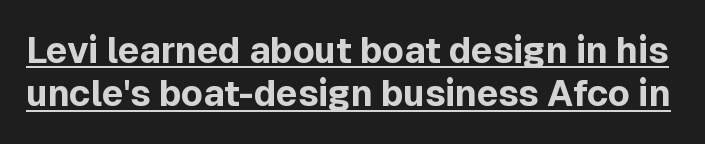
The image shows 36 px bold sans-serif type, upright; set line spacing 1.2x, normal letter spacing, underlined; a medium x-height.
